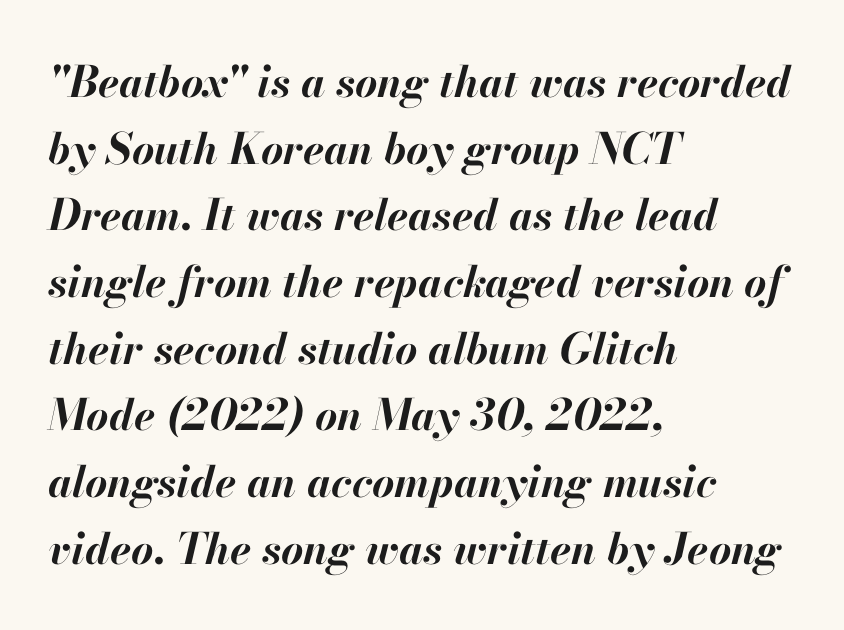
{"italic": "yes", "lean": "right", "slant_degrees": 13, "bold": "yes", "weight": "bold", "width": "normal", "stroke_contrast": "high", "x_height": "small", "monospaced": "no", "underline": "no", "align": "left", "line_spacing": "normal", "line_spacing_ratio": 1.55, "letter_spacing": "normal", "letter_spacing_em": 0.0, "glyph_px": 43}
